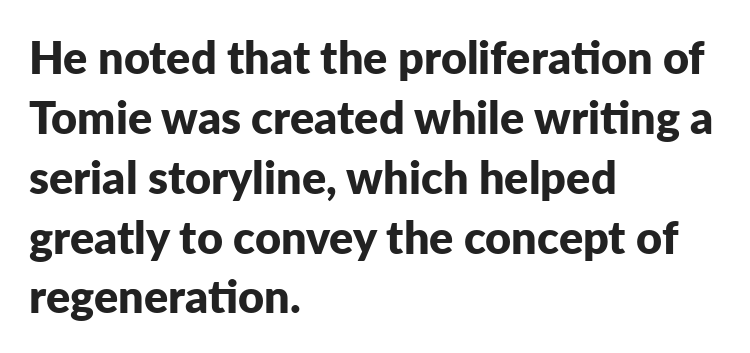
The passage shown is emphatically bold. Tracking value appears to be zero — textbook default spacing. You can tell from the bare stems that sans-serif type was used. This sample has the flowing, uneven cadence of proportional lettering. The specimen omits any rule beneath the text block's lines.
